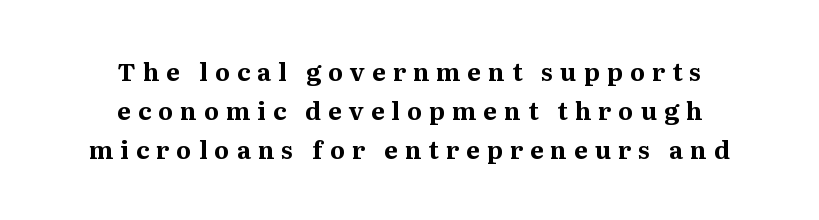
{"italic": "no", "bold": "yes", "underline": "no", "align": "center", "line_spacing": "normal", "line_spacing_ratio": 1.63, "letter_spacing": "wide", "letter_spacing_em": 0.3, "glyph_px": 24}
